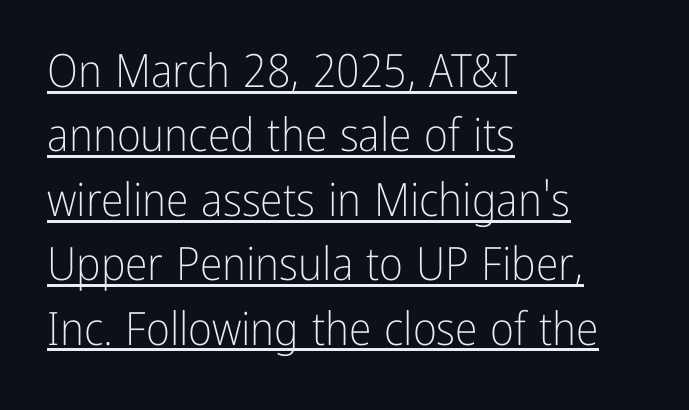
The image shows 46 px light, condensed sans-serif type, upright; set left-aligned, normal line spacing (1.4x), normal letter spacing, underlined; low stroke contrast and a medium x-height.
